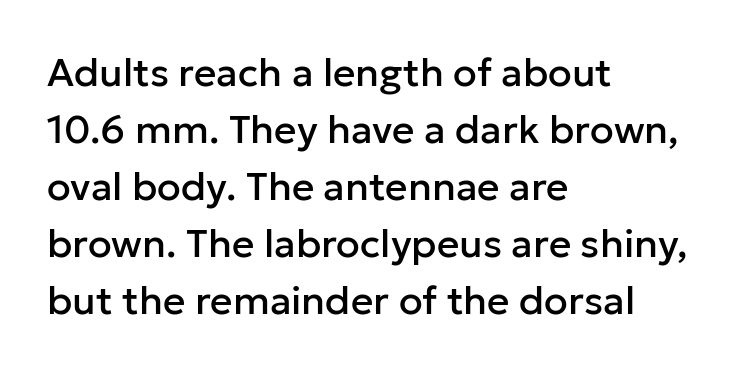
Bare-footed words on every line. Observe the absence of serifs on each vertical stroke in this sample. Upright lettering throughout. The rendering uses natural spacing where letterforms have individual widths.
